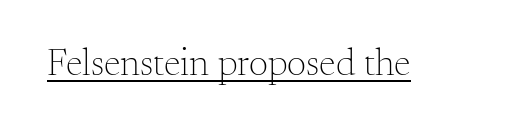
The image shows 38 px light serif type, upright; set normal letter spacing, underlined; medium stroke contrast and a small x-height.
